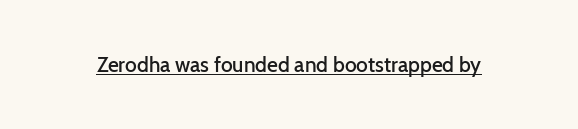
The image shows 21 px text type, upright; set normal letter spacing, underlined.
